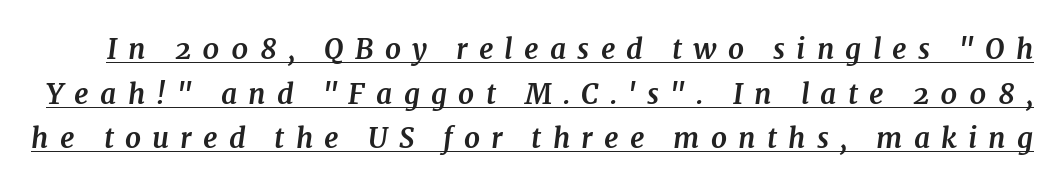
The image shows 28 px bold serif type, italic (leaning right); set normal line spacing (1.59x), unusually wide letter spacing (+0.4 em), underlined; medium stroke contrast and a medium x-height.
